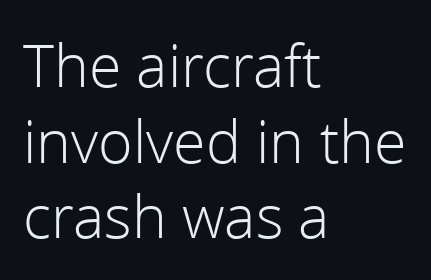
The image shows 59 px light sans-serif type, upright; set left-aligned, normal line spacing (1.28x), normal letter spacing, not underlined; a medium x-height.
